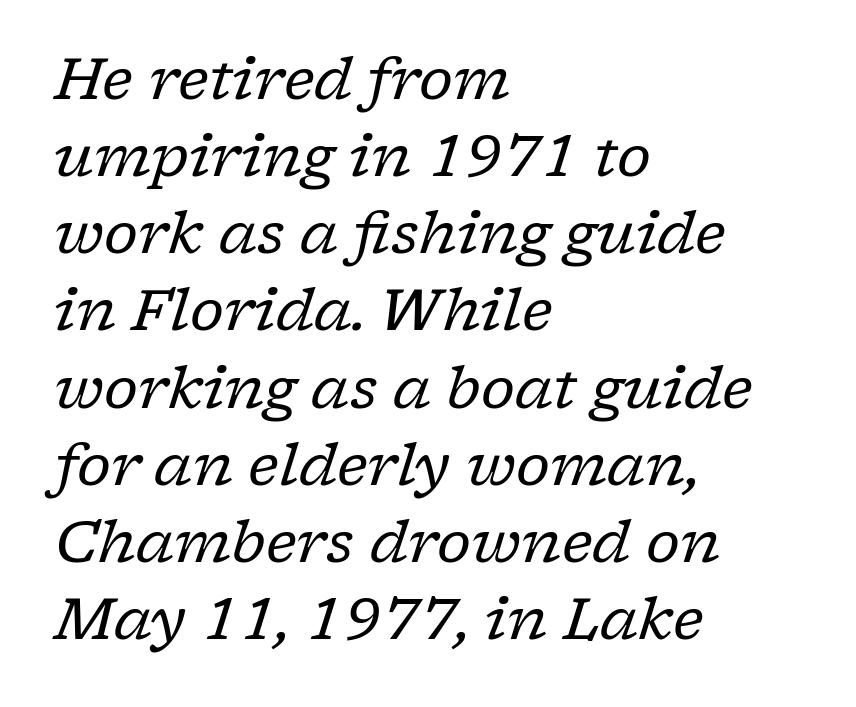
Q: Is the text bold? A: No.
Q: Is the text italic (slanted)? A: Yes, it leans right by about 17 degrees.
Q: Is the typeface a serif or a sans-serif typeface? A: Serif.
Q: Is the text underlined? A: No.
Q: How is the paragraph aligned? A: Left-aligned.
Q: Is the spacing between letters normal or unusually wide? A: Normal.
Q: Is the spacing between lines tight, normal or loose? A: Normal.
Q: Width (condensed, normal, or wide)? A: Normal.
Q: Stroke contrast? A: Low.
Q: x-height? A: Medium.
Q: Monospaced? A: No.
